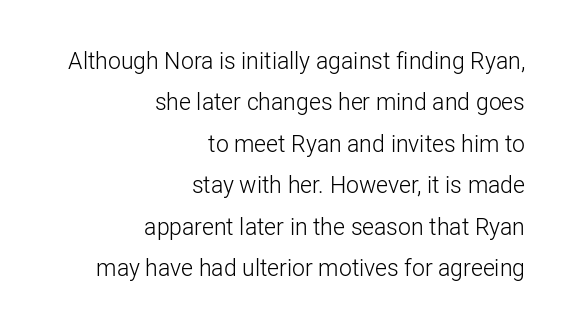
Layout note: lines flush right. This is the regular roman posture of the typeface. In terms of letterspacing, this is plain default setting. Type without underlining.
